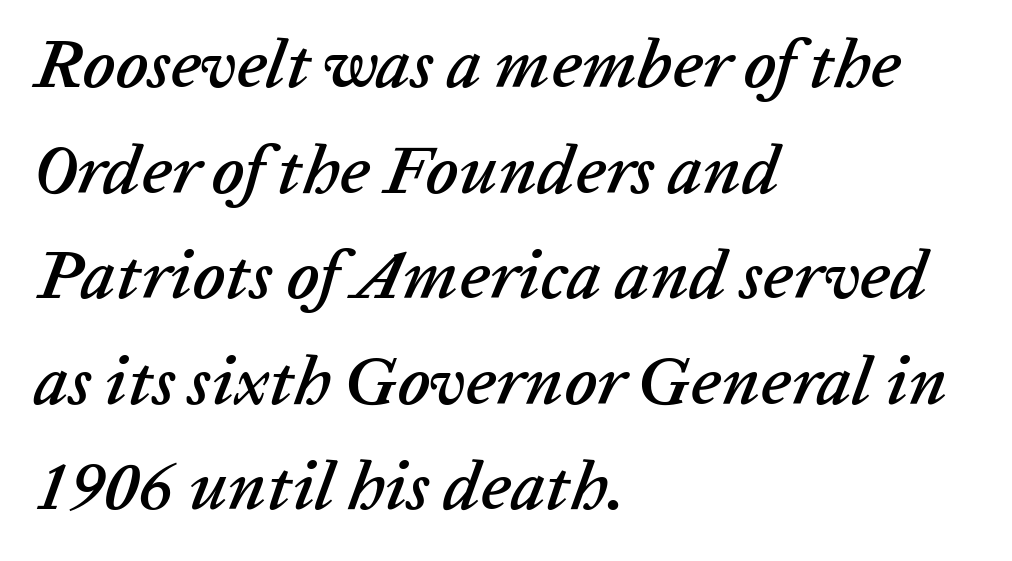
Horizontal alignment here is leftward, the default for most running prose. The rendering uses natural spacing where letterforms have individual widths. Has an underline been added? It has not. No extra tracking has been applied to these lines. If you measured baseline to baseline, you'd find a middling distance. Notice how the stems are inclined rather than vertical — that's the hallmark of italics.
